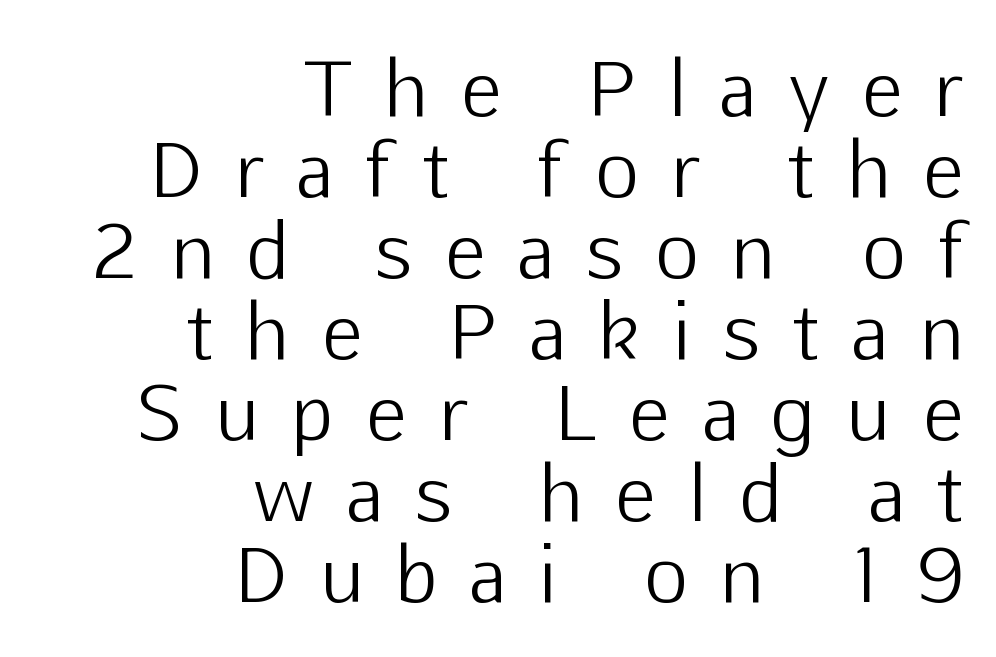
{"serif": "no", "italic": "no", "bold": "no", "weight": "light", "width": "normal", "stroke_contrast": "low", "x_height": "medium", "monospaced": "no", "underline": "no", "align": "right", "line_spacing": "tight", "line_spacing_ratio": 1.08, "letter_spacing": "wide", "letter_spacing_em": 0.45, "glyph_px": 75}
